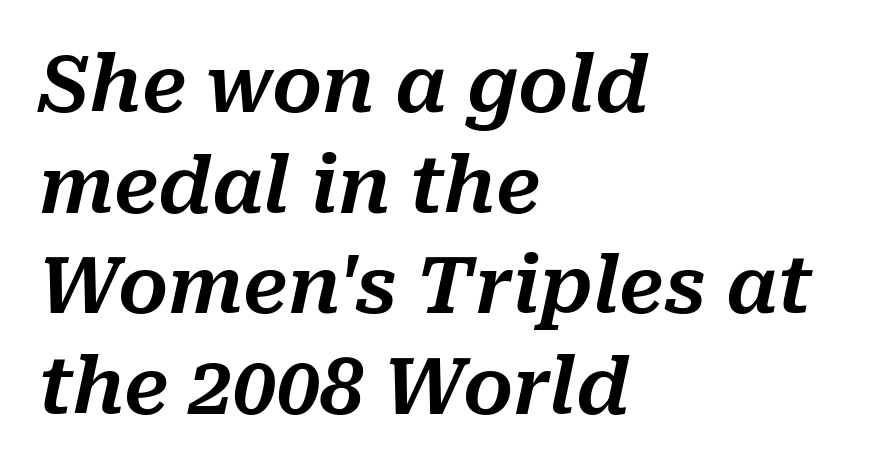
{"italic": "yes", "lean": "right", "slant_degrees": 10, "width": "normal", "stroke_contrast": "medium", "x_height": "medium", "monospaced": "no", "underline": "no", "align": "left", "line_spacing": "normal", "line_spacing_ratio": 1.29, "letter_spacing": "normal", "letter_spacing_em": 0.0, "glyph_px": 78}
